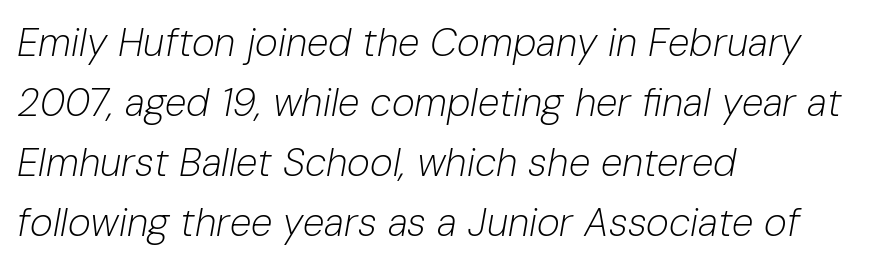
{"italic": "yes", "lean": "right", "slant_degrees": 10, "bold": "no", "weight": "light", "width": "normal", "stroke_contrast": "low", "x_height": "medium", "monospaced": "no", "underline": "no", "align": "left", "line_spacing": "normal", "line_spacing_ratio": 1.54, "letter_spacing": "normal", "letter_spacing_em": 0.0, "glyph_px": 39}
